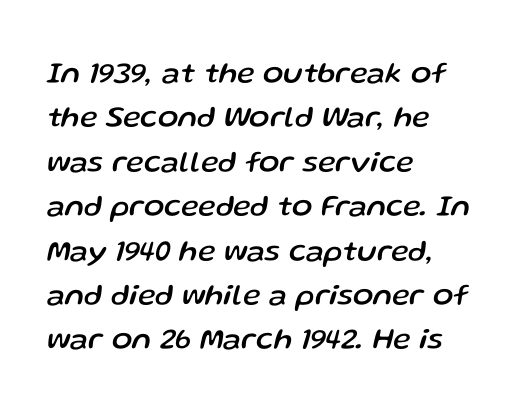
The vertical gap from one line to the next is medium. The type is set solid horizontally, with unmodified tracking. The face used here has a pronounced slope to its letters. Character widths vary here, with narrow letters taking less room than wide ones. Lines of text with bare space underneath. Which margin do the lines hug? The left one — the right edge is uneven.
